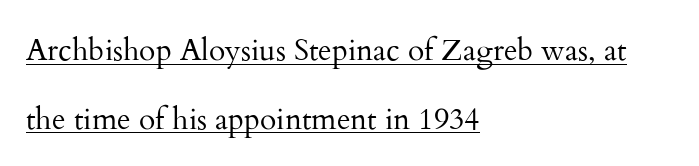
The image shows 30 px regular-weight serif type, upright; set left-aligned, loose line spacing (2.29x), normal letter spacing, underlined; medium stroke contrast and a small x-height.
